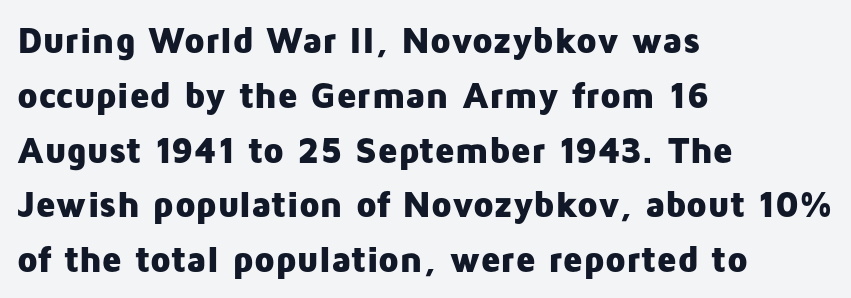
Each word holds together tightly as a unit, with standard inter-letter gaps. Is there any slant? The stems are plumb. Notice how thick the strokes are: this is what a full bold looks like. Typeset ragged right — the left edge is the straight one.
